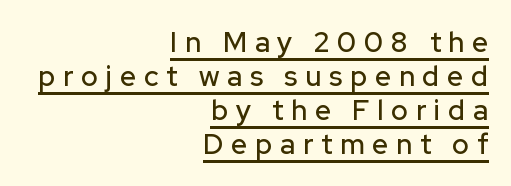
Q: Is the text italic (slanted)? A: No, it is upright.
Q: Is the typeface a serif or a sans-serif typeface? A: Sans-serif.
Q: Is the text underlined? A: Yes.
Q: How is the paragraph aligned? A: Right-aligned.
Q: Is the spacing between letters normal or unusually wide? A: Unusually wide.
Q: Width (condensed, normal, or wide)? A: Normal.
Q: Stroke contrast? A: Low.
Q: x-height? A: Medium.
Q: Monospaced? A: No.
